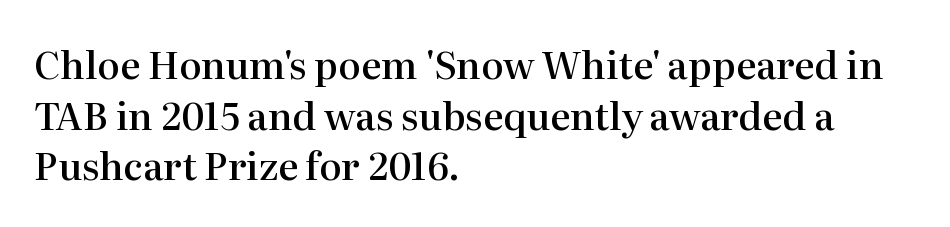
These lines are set flush left with a ragged right edge. The typography opts for an upright posture over an oblique one. The rendering uses natural spacing where letterforms have individual widths. Baseline-to-baseline distance is the conventional proportion of letter height. The passage shown has conventional tracking throughout. Stems and bowls a touch heavier than normal — semibold.
